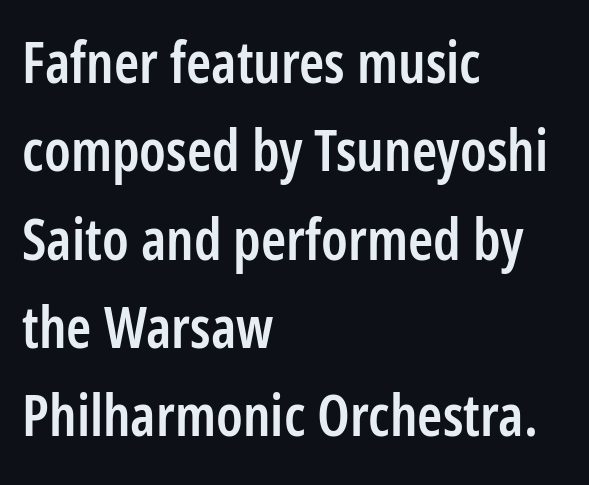
The image shows 57 px semibold, condensed sans-serif type, upright; set left-aligned, normal line spacing (1.55x), normal letter spacing, not underlined; low stroke contrast and a medium x-height.
